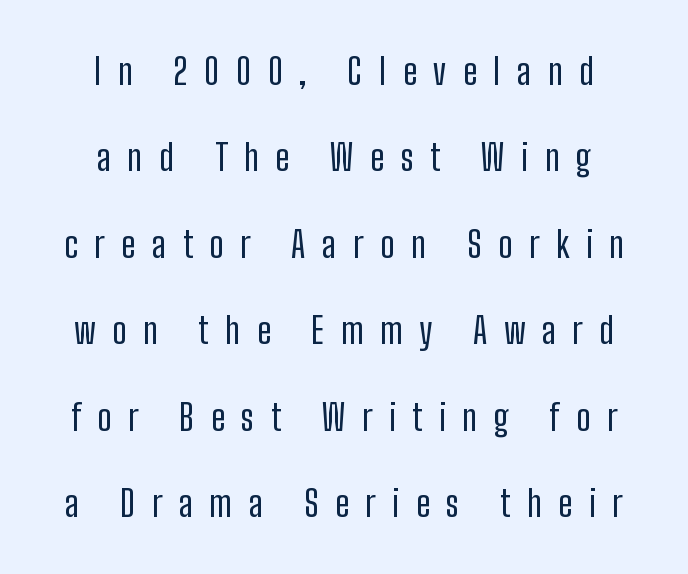
The image shows 36 px regular-weight, condensed sans-serif type, upright; set centered, loose line spacing (2.4x), unusually wide letter spacing (+0.46 em), not underlined; low stroke contrast and a medium x-height.
